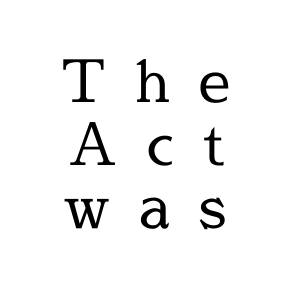
The image shows 58 px regular-weight serif type, upright; set centered, tight line spacing (1.09x), unusually wide letter spacing (+0.49 em), not underlined; a medium x-height.
